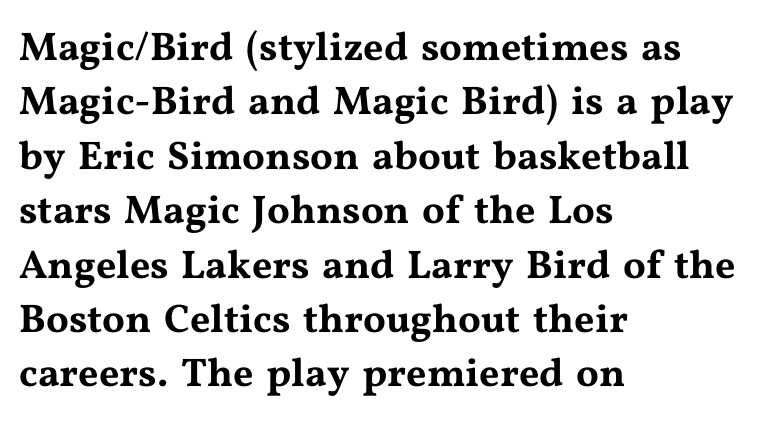
The image shows 40 px wide serif type, upright; set left-aligned, normal line spacing (1.36x), normal letter spacing, not underlined; medium stroke contrast and a medium x-height.
